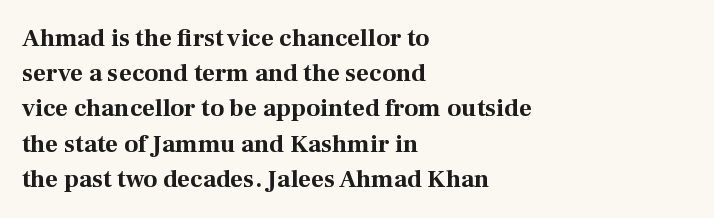
{"italic": "no", "bold": "yes", "underline": "no", "align": "left", "line_spacing": "normal", "line_spacing_ratio": 1.41, "letter_spacing": "normal", "letter_spacing_em": 0.0, "glyph_px": 25}
